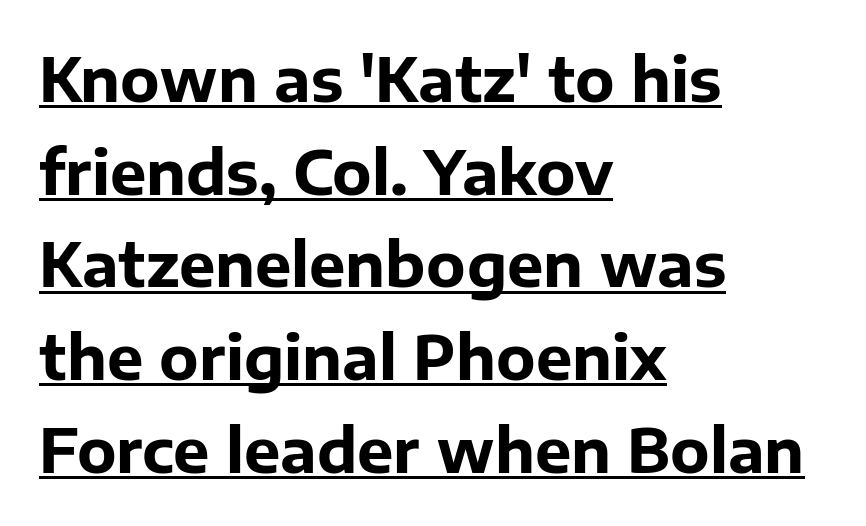
{"serif": "no", "italic": "no", "bold": "yes", "weight": "bold", "width": "normal", "stroke_contrast": "low", "x_height": "medium", "monospaced": "no", "underline": "yes", "align": "left", "line_spacing": "normal", "line_spacing_ratio": 1.52, "letter_spacing": "normal", "letter_spacing_em": 0.0, "glyph_px": 61}
